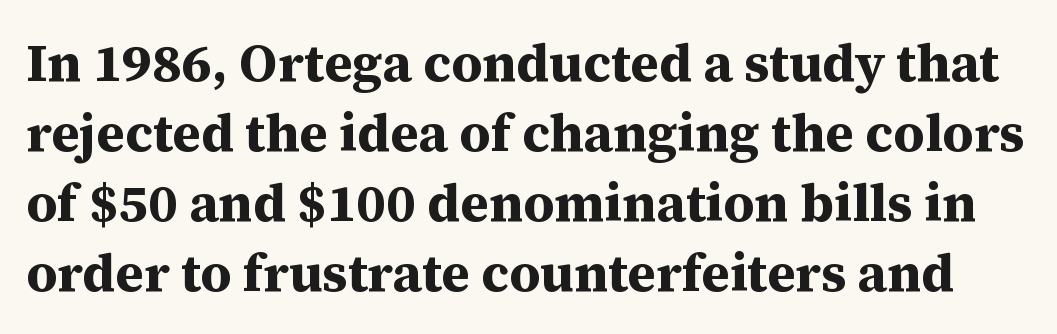
Q: Is the text bold? A: Yes.
Q: Is the text italic (slanted)? A: No, it is upright.
Q: Is the typeface a serif or a sans-serif typeface? A: Serif.
Q: Is the text underlined? A: No.
Q: Is the spacing between letters normal or unusually wide? A: Normal.
Q: Is the spacing between lines tight, normal or loose? A: Normal.
Q: Width (condensed, normal, or wide)? A: Normal.
Q: Stroke contrast? A: Medium.
Q: x-height? A: Medium.
Q: Monospaced? A: No.
